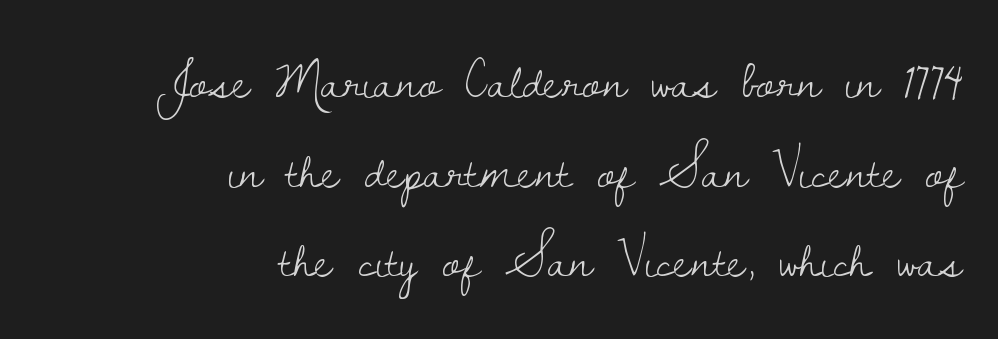
{"serif": "yes", "bold": "no", "weight": "light", "width": "normal", "stroke_contrast": "low", "x_height": "small", "monospaced": "no", "underline": "no", "align": "right", "line_spacing": "normal", "line_spacing_ratio": 1.63, "letter_spacing": "normal", "letter_spacing_em": 0.0, "glyph_px": 55}
